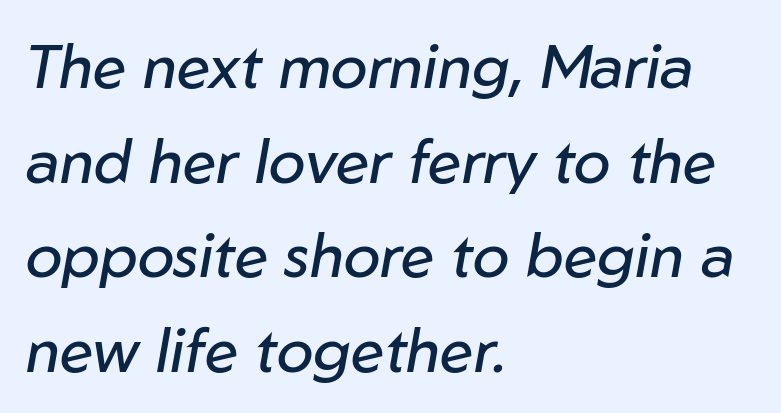
Q: Is the text bold? A: No.
Q: Is the text italic (slanted)? A: Yes, it leans right by about 10 degrees.
Q: Is the text underlined? A: No.
Q: How is the paragraph aligned? A: Left-aligned.
Q: Is the spacing between letters normal or unusually wide? A: Normal.
Q: Is the spacing between lines tight, normal or loose? A: Normal.
Q: Width (condensed, normal, or wide)? A: Normal.
Q: Stroke contrast? A: Low.
Q: x-height? A: Medium.
Q: Monospaced? A: No.
